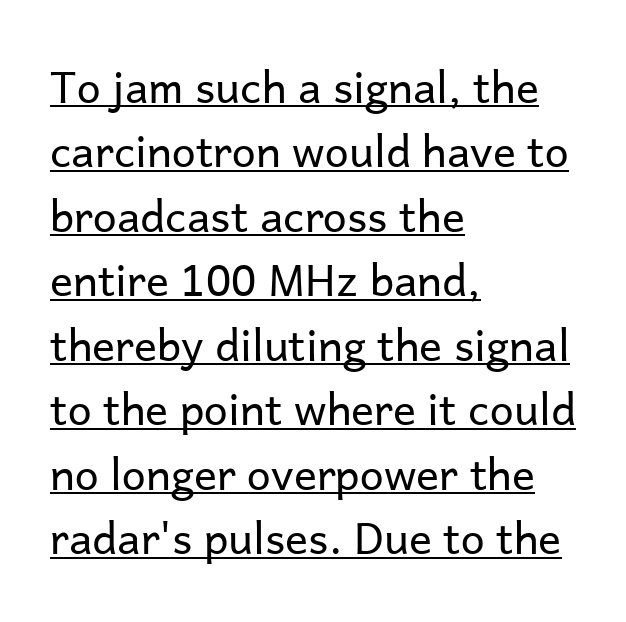
The image shows 43 px regular-weight sans-serif type, upright; set left-aligned, normal line spacing (1.5x), normal letter spacing, underlined; low stroke contrast and a medium x-height.
